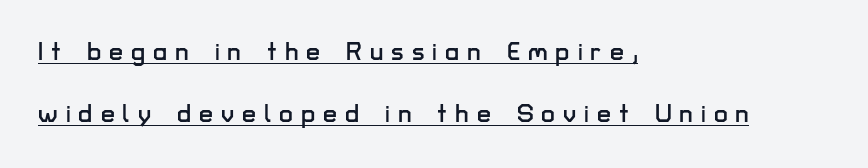
The image shows 25 px text type, upright; set left-aligned, loose line spacing (2.49x), unusually wide letter spacing (+0.32 em), underlined.
